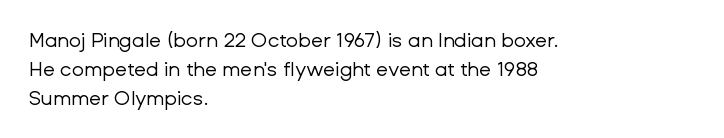
The image shows 20 px text type, upright; set left-aligned, normal line spacing (1.45x), normal letter spacing, not underlined.
